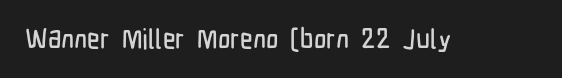
The image shows 27 px text type, upright; set normal letter spacing, not underlined.
